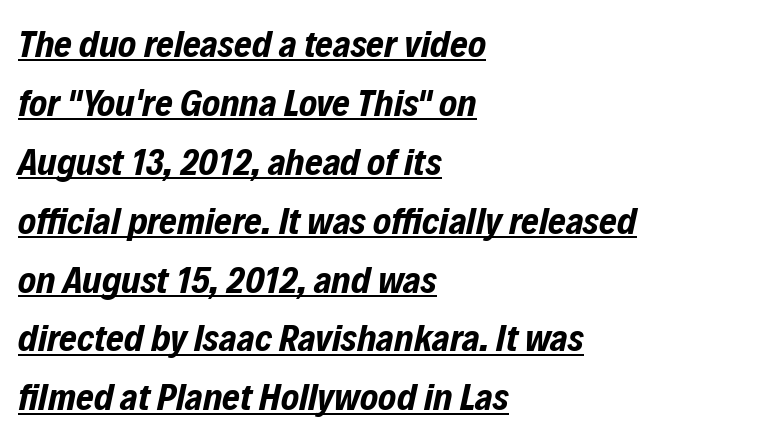
Q: Is the text bold? A: Yes.
Q: Is the text italic (slanted)? A: Yes, it leans right by about 12 degrees.
Q: Is the text underlined? A: Yes.
Q: How is the paragraph aligned? A: Left-aligned.
Q: Is the spacing between letters normal or unusually wide? A: Normal.
Q: Is the spacing between lines tight, normal or loose? A: Normal.
Q: Width (condensed, normal, or wide)? A: Condensed.
Q: Stroke contrast? A: Low.
Q: x-height? A: Medium.
Q: Monospaced? A: No.
